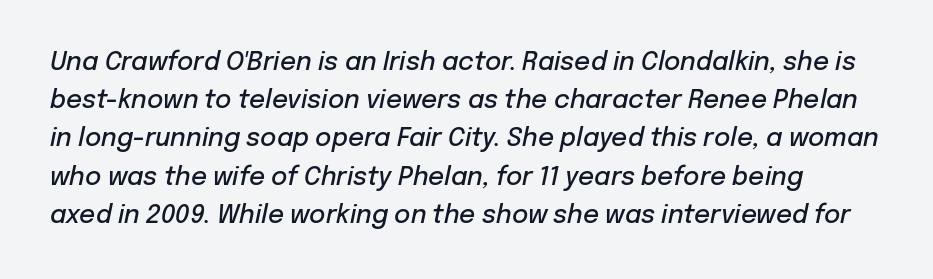
The image shows 25 px text type, italic (leaning right); set normal line spacing (1.53x), normal letter spacing, not underlined.
